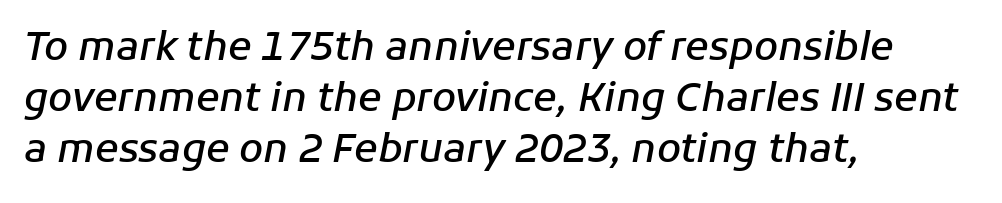
The image shows 39 px semibold type, italic (leaning right); set left-aligned, normal line spacing (1.31x), normal letter spacing, not underlined; low stroke contrast and a medium x-height.
